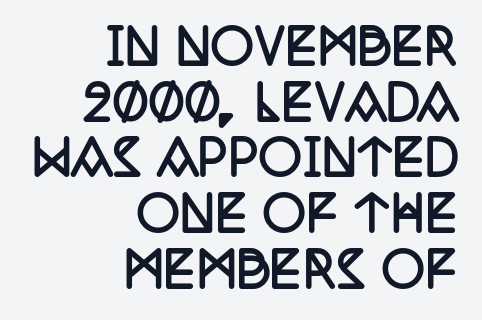
The rendering uses a bold face; every stroke is thick and dark. Between one letter and the next there's only the usual sliver of space. A clean baseline with only descenders dipping below it. The paragraph shown leans on its right margin. Quick note: not italic, upright.
